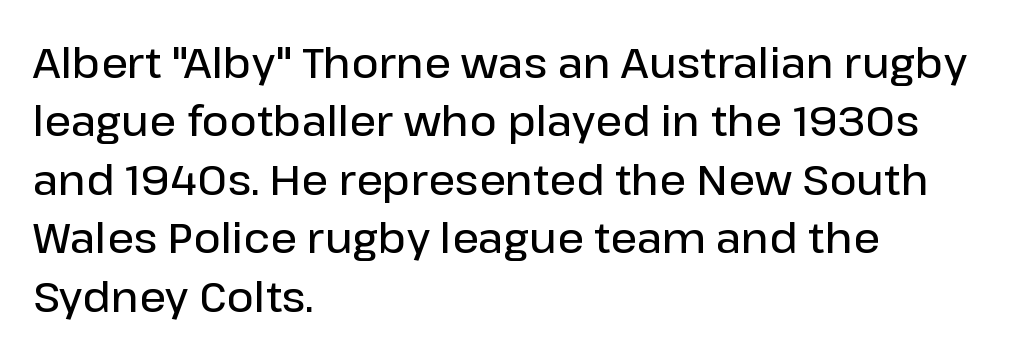
Q: Is the text bold? A: Semi-bold.
Q: Is the text italic (slanted)? A: No, it is upright.
Q: Is the typeface a serif or a sans-serif typeface? A: Sans-serif.
Q: Is the text underlined? A: No.
Q: How is the paragraph aligned? A: Left-aligned.
Q: Is the spacing between letters normal or unusually wide? A: Normal.
Q: Is the spacing between lines tight, normal or loose? A: Normal.
Q: Width (condensed, normal, or wide)? A: Normal.
Q: Stroke contrast? A: Low.
Q: x-height? A: Medium.
Q: Monospaced? A: No.
